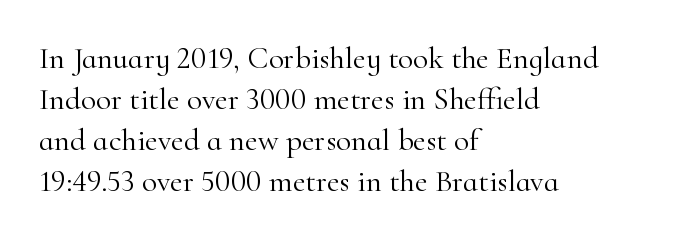
Does the copy run flush right? No — it runs flush left. This rendering employs a face with finishing strokes, i.e., a serif. Is this a fixed-width face? No — the glyphs have proportional, varying widths. The space between consecutive lines is moderate.
